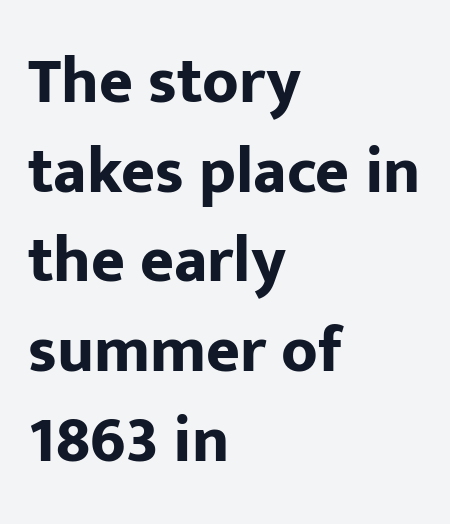
Examine the stroke ends and you'll find no serifs. Compared with a centered layout, this one pins lines to the left instead. A bare baseline throughout the passage. Do the characters align in a grid? No, the font is proportional. Regarding leading, the lines here are spaced in the standard way. A roman cut, with each character standing at attention.
